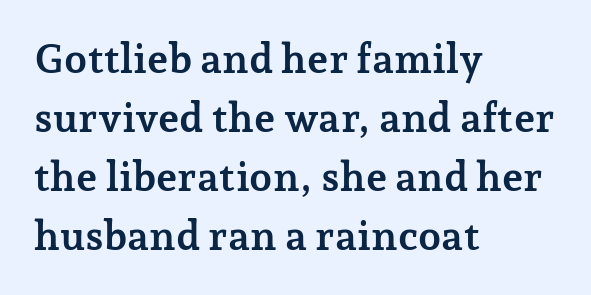
{"serif": "yes", "italic": "no", "bold": "yes", "weight": "semibold", "width": "normal", "stroke_contrast": "low", "x_height": "medium", "monospaced": "no", "underline": "no", "align": "left", "line_spacing": "normal", "line_spacing_ratio": 1.44, "letter_spacing": "normal", "letter_spacing_em": 0.0, "glyph_px": 41}
